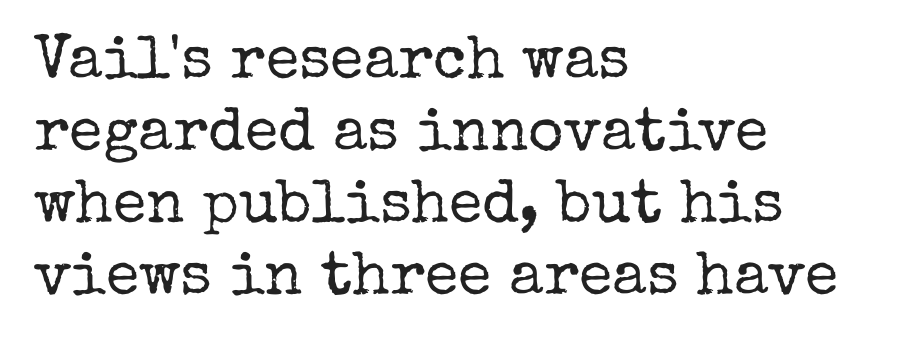
The image shows 61 px regular-weight serif type, upright; set left-aligned, line spacing 1.18x, normal letter spacing, not underlined; low stroke contrast and a medium x-height.
